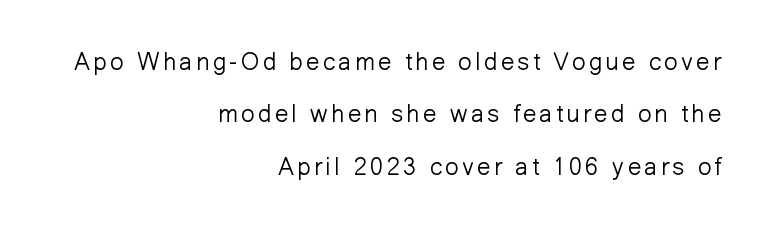
The block of text is sparse from top to bottom, with ample space between rows. A flush-right, rag-left setting is used for this passage. The strip under each line holds only bare page. Every stem runs plumb, perpendicular to the baseline. Is this a heavy cut? Hardly; it is regular or lighter.
